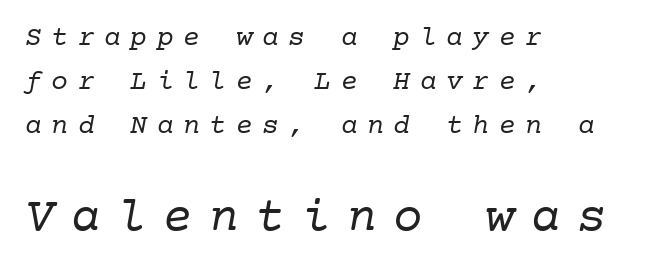
Q: Is the text bold? A: No.
Q: Is the typeface a serif or a sans-serif typeface? A: Serif.
Q: Is the text underlined? A: No.
Q: How is the paragraph aligned? A: Left-aligned.
Q: Is the spacing between letters normal or unusually wide? A: Unusually wide.
Q: Is the spacing between lines tight, normal or loose? A: Normal.
Q: Which block of text is set in a larger size, the first (top) or the second (bottom)? A: The second (bottom) one.
Q: Width (condensed, normal, or wide)? A: Normal.
Q: Stroke contrast? A: Low.
Q: x-height? A: Medium.
Q: Monospaced? A: Yes.
